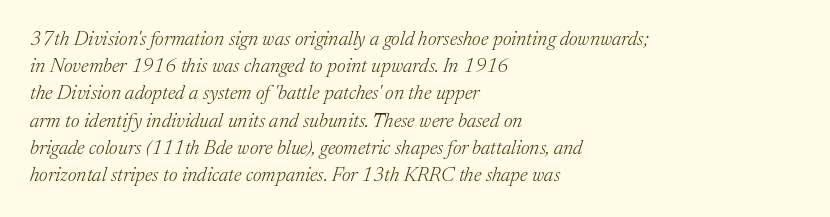
{"italic": "yes", "lean": "right", "slant_degrees": 17, "bold": "no", "underline": "no", "align": "left", "line_spacing": "normal", "line_spacing_ratio": 1.36, "letter_spacing": "normal", "letter_spacing_em": 0.0, "glyph_px": 20}
